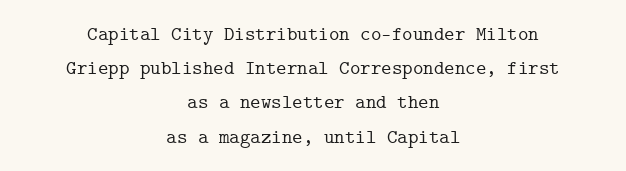
The image shows 20 px text type, upright; set centered, line spacing 1.71x, normal letter spacing, not underlined.
